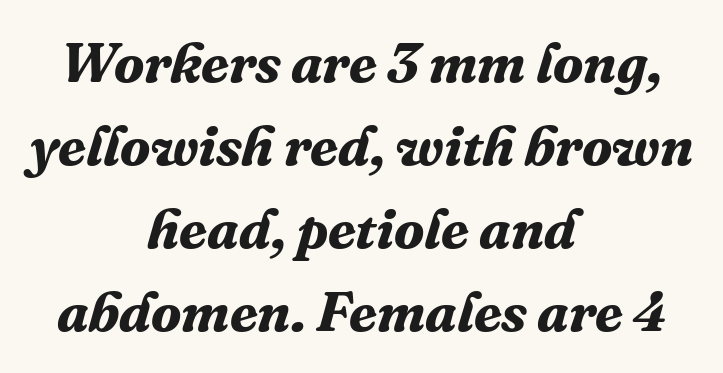
Q: Is the text bold? A: Yes.
Q: Is the text italic (slanted)? A: Yes, it leans right by about 16 degrees.
Q: Is the typeface a serif or a sans-serif typeface? A: Serif.
Q: Is the text underlined? A: No.
Q: How is the paragraph aligned? A: Centered.
Q: Is the spacing between letters normal or unusually wide? A: Normal.
Q: Is the spacing between lines tight, normal or loose? A: Normal.
Q: Width (condensed, normal, or wide)? A: Normal.
Q: Stroke contrast? A: Medium.
Q: x-height? A: Medium.
Q: Monospaced? A: No.
